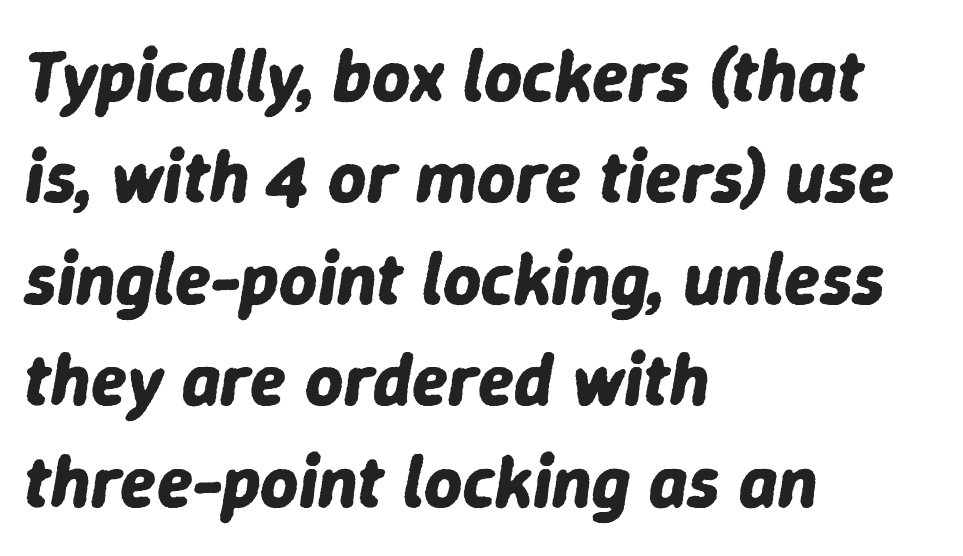
Underlining? Definitely not there. Quick note: italic. A dark, heavy texture on the line: the type is bold. The type is set solid horizontally, with unmodified tracking. One glance says typical: line gaps are just what's usual. This sample has the flowing, uneven cadence of proportional lettering.
